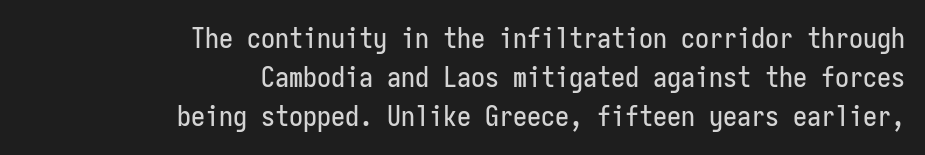
The image shows 28 px condensed sans-serif type, upright, monospaced; set right-aligned, normal line spacing (1.4x), normal letter spacing, not underlined; low stroke contrast and a medium x-height.
